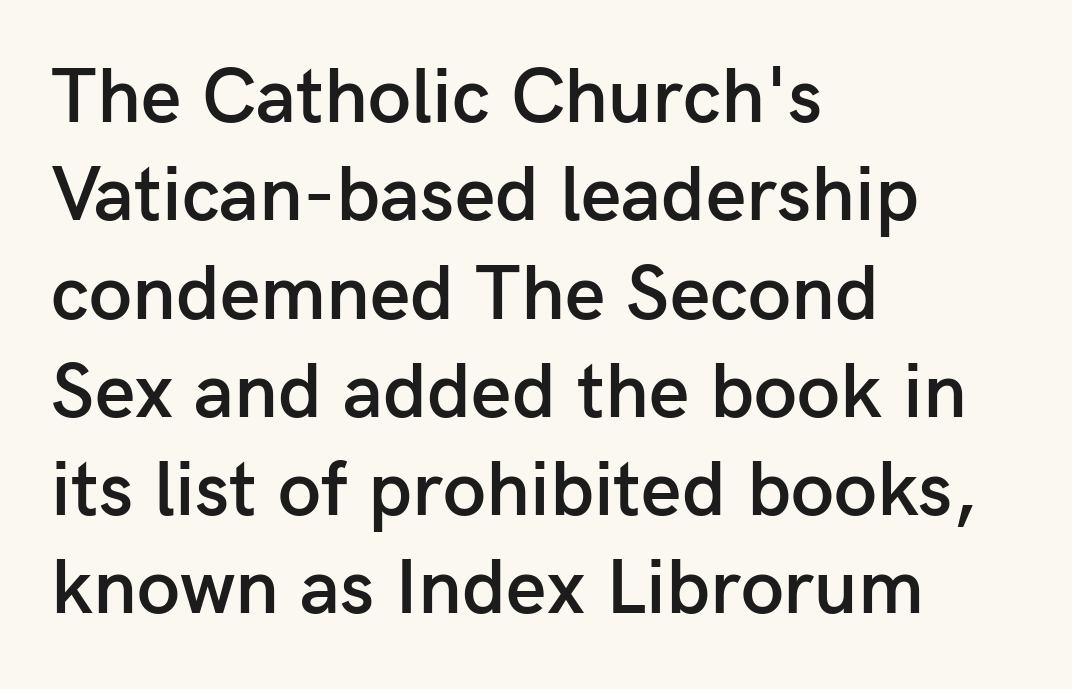
The image shows 78 px semibold sans-serif type, upright; set left-aligned, normal line spacing (1.26x), normal letter spacing, not underlined; low stroke contrast and a medium x-height.
